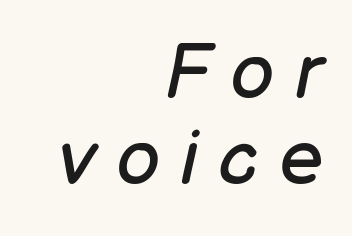
The image shows 76 px regular-weight type, italic (leaning right); set right-aligned, tight line spacing (1.13x), unusually wide letter spacing (+0.27 em), not underlined; low stroke contrast and a medium x-height.
